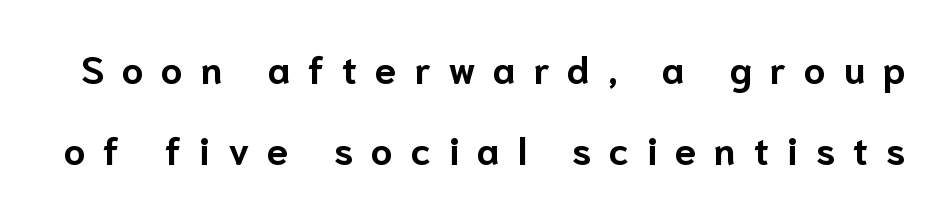
{"serif": "no", "italic": "no", "bold": "yes", "weight": "bold", "width": "normal", "stroke_contrast": "low", "x_height": "medium", "monospaced": "no", "underline": "no", "line_spacing": "loose", "line_spacing_ratio": 2.14, "letter_spacing": "wide", "letter_spacing_em": 0.47, "glyph_px": 38}
